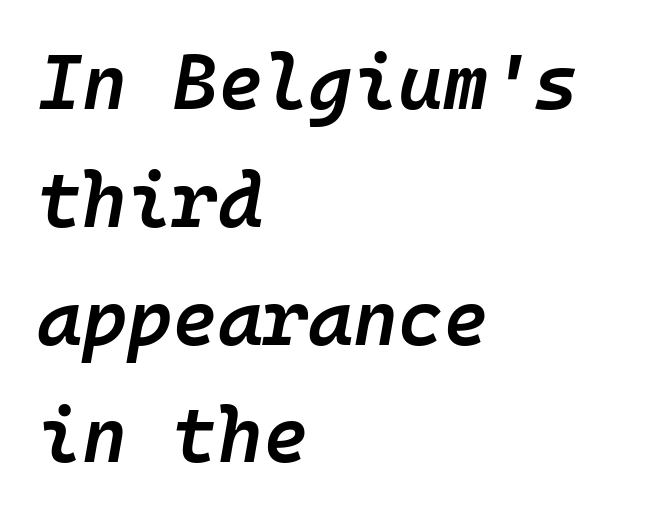
The image shows 77 px semibold type, italic (leaning right), monospaced; set left-aligned, normal line spacing (1.53x), normal letter spacing, not underlined; low stroke contrast and a medium x-height.
